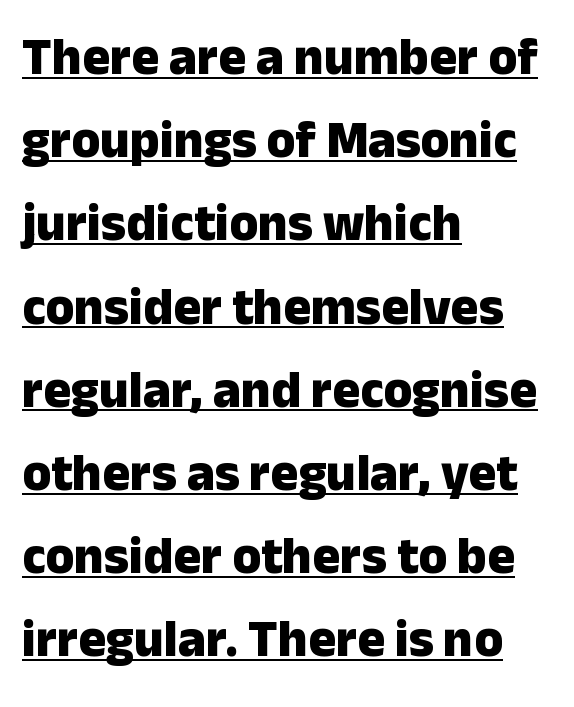
{"serif": "no", "italic": "no", "bold": "yes", "weight": "heavy", "width": "normal", "stroke_contrast": "low", "x_height": "medium", "monospaced": "no", "underline": "yes", "align": "left", "line_spacing": "normal", "line_spacing_ratio": 1.6, "letter_spacing": "normal", "letter_spacing_em": 0.0, "glyph_px": 52}
